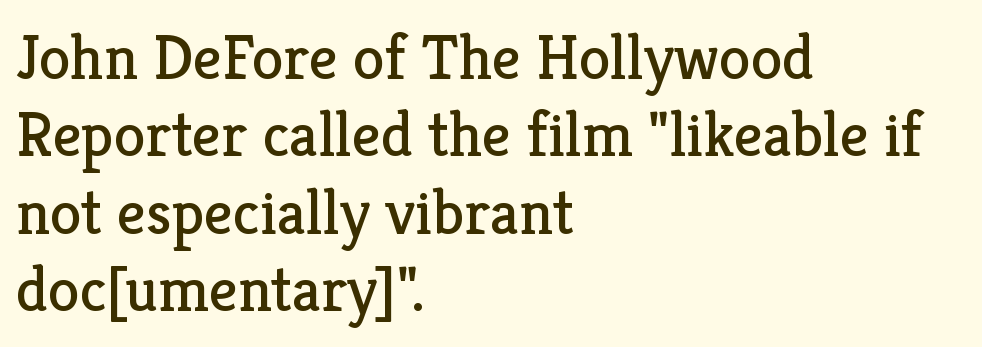
The image shows 64 px regular-weight serif type, upright; set left-aligned, line spacing 1.21x, normal letter spacing, not underlined; low stroke contrast and a medium x-height.
